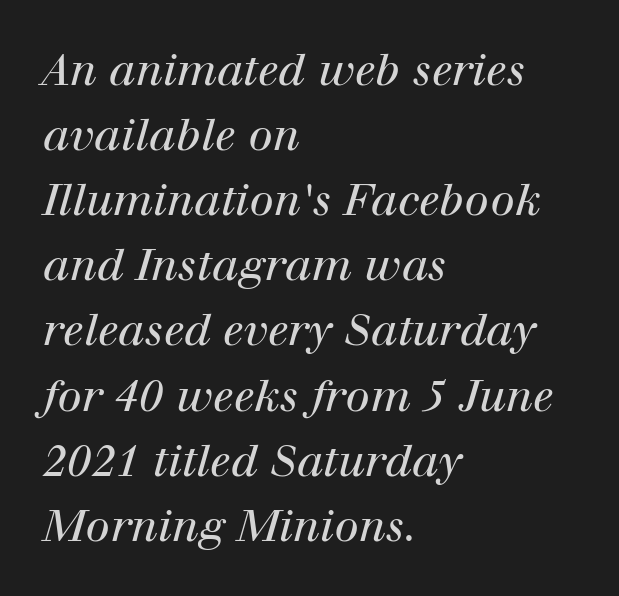
Q: Is the text bold? A: No.
Q: Is the text italic (slanted)? A: Yes, it leans right by about 12 degrees.
Q: Is the typeface a serif or a sans-serif typeface? A: Serif.
Q: Is the text underlined? A: No.
Q: How is the paragraph aligned? A: Left-aligned.
Q: Is the spacing between letters normal or unusually wide? A: Normal.
Q: Is the spacing between lines tight, normal or loose? A: Normal.
Q: Width (condensed, normal, or wide)? A: Normal.
Q: Stroke contrast? A: High.
Q: x-height? A: Medium.
Q: Monospaced? A: No.
